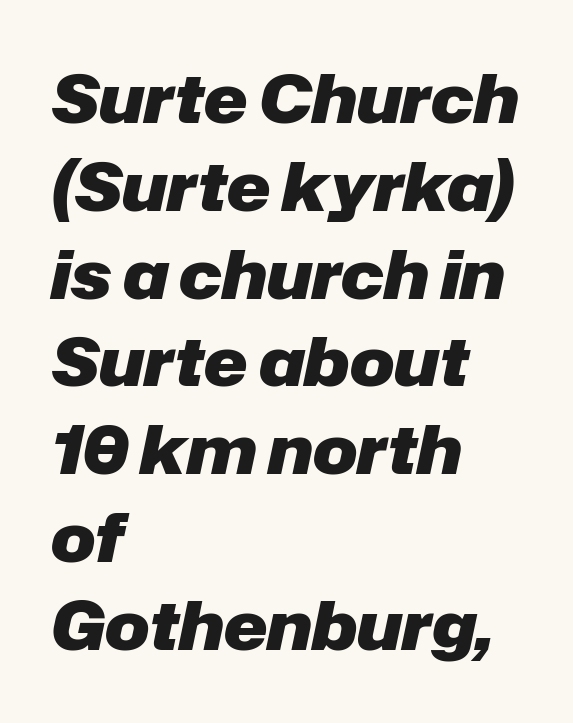
{"italic": "yes", "lean": "right", "slant_degrees": 12, "bold": "yes", "weight": "heavy", "width": "normal", "stroke_contrast": "low", "x_height": "medium", "monospaced": "no", "underline": "no", "align": "left", "line_spacing": "normal", "line_spacing_ratio": 1.33, "letter_spacing": "normal", "letter_spacing_em": 0.0, "glyph_px": 66}
